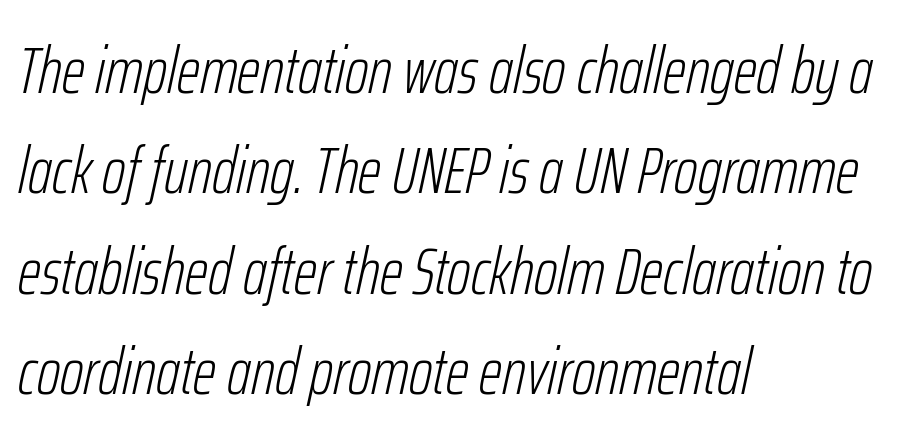
The image shows 66 px light, condensed type, italic (leaning right); set left-aligned, normal line spacing (1.52x), normal letter spacing, not underlined; low stroke contrast and a medium x-height.
